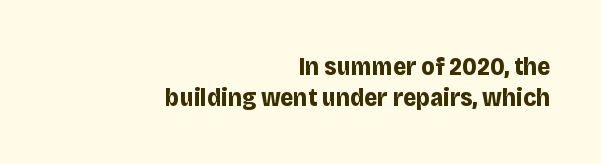
Q: Is the text bold? A: Yes.
Q: Is the text italic (slanted)? A: No, it is upright.
Q: Is the text underlined? A: No.
Q: How is the paragraph aligned? A: Right-aligned.
Q: Is the spacing between letters normal or unusually wide? A: Normal.
